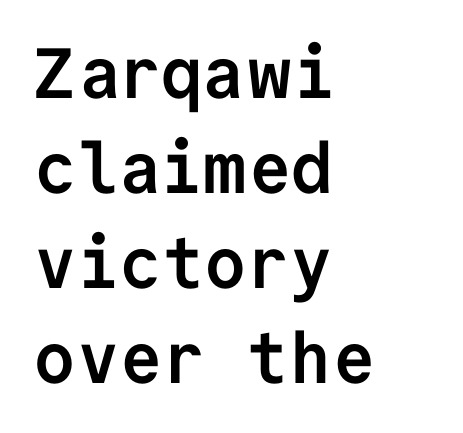
Q: Is the text bold? A: Yes.
Q: Is the text italic (slanted)? A: No, it is upright.
Q: Is the typeface a serif or a sans-serif typeface? A: Sans-serif.
Q: Is the text underlined? A: No.
Q: How is the paragraph aligned? A: Left-aligned.
Q: Is the spacing between letters normal or unusually wide? A: Normal.
Q: Is the spacing between lines tight, normal or loose? A: Normal.
Q: Width (condensed, normal, or wide)? A: Normal.
Q: Stroke contrast? A: Low.
Q: x-height? A: Medium.
Q: Monospaced? A: Yes.
